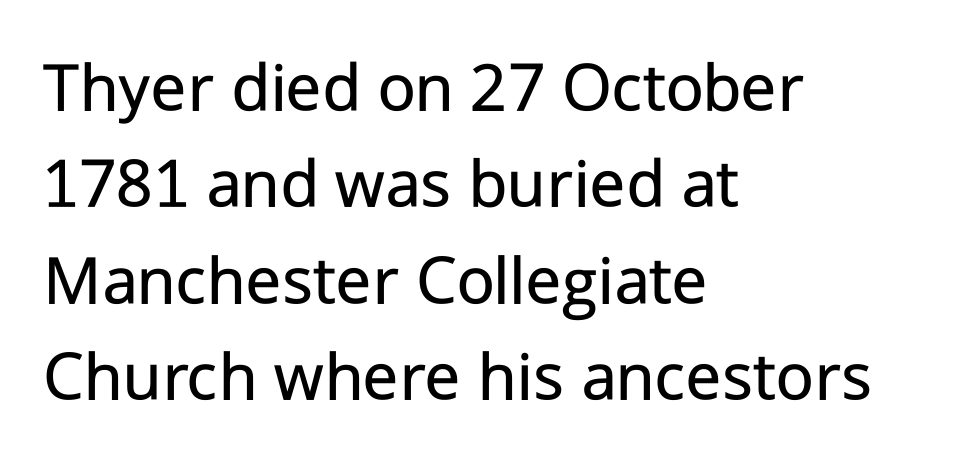
The image shows 73 px regular-weight sans-serif type, upright; set left-aligned, normal line spacing (1.32x), normal letter spacing, not underlined; low stroke contrast and a medium x-height.
